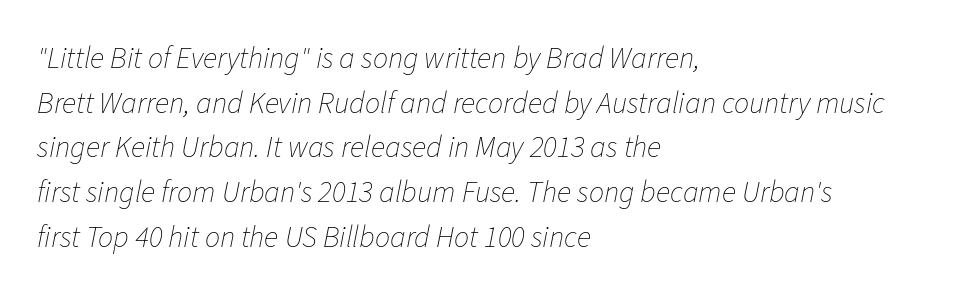
The image shows 30 px thin type, italic (leaning right); set left-aligned, normal line spacing (1.49x), normal letter spacing, not underlined; low stroke contrast and a medium x-height.
